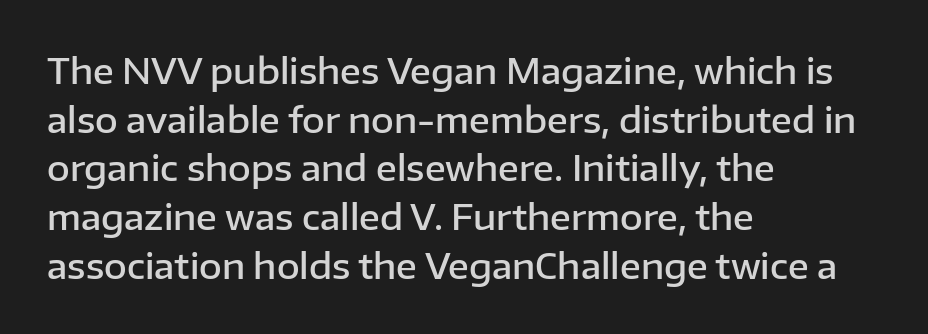
The image shows 35 px semibold sans-serif type, upright; set left-aligned, normal line spacing (1.39x), normal letter spacing, not underlined; low stroke contrast and a medium x-height.
